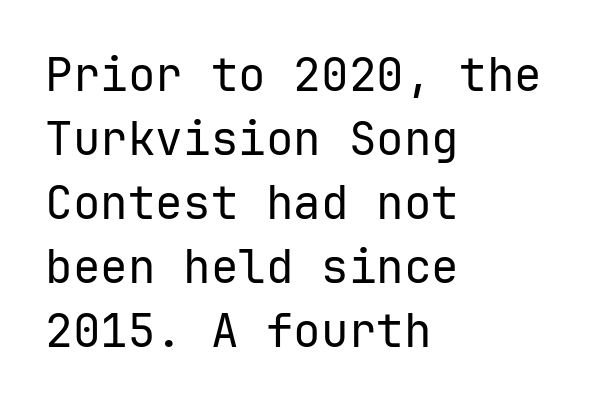
{"serif": "no", "italic": "no", "bold": "no", "weight": "regular", "width": "normal", "stroke_contrast": "low", "x_height": "medium", "monospaced": "yes", "underline": "no", "align": "left", "line_spacing": "normal", "line_spacing_ratio": 1.39, "letter_spacing": "normal", "letter_spacing_em": 0.0, "glyph_px": 46}
